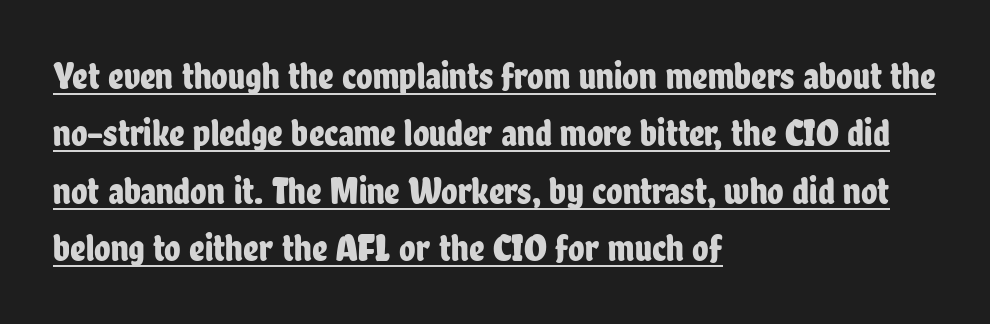
{"serif": "no", "italic": "no", "width": "condensed", "stroke_contrast": "low", "x_height": "medium", "monospaced": "no", "underline": "yes", "align": "left", "line_spacing": "normal", "line_spacing_ratio": 1.51, "letter_spacing": "normal", "letter_spacing_em": 0.0, "glyph_px": 38}
